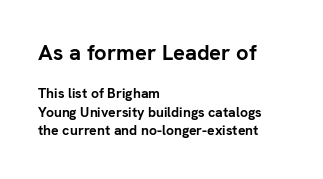
Q: Is the text bold? A: Yes.
Q: Is the text italic (slanted)? A: No, it is upright.
Q: Is the text underlined? A: No.
Q: How is the paragraph aligned? A: Left-aligned.
Q: Is the spacing between letters normal or unusually wide? A: Normal.
Q: Is the spacing between lines tight, normal or loose? A: Normal.
Q: Which block of text is set in a larger size, the first (top) or the second (bottom)? A: The first (top) one.
